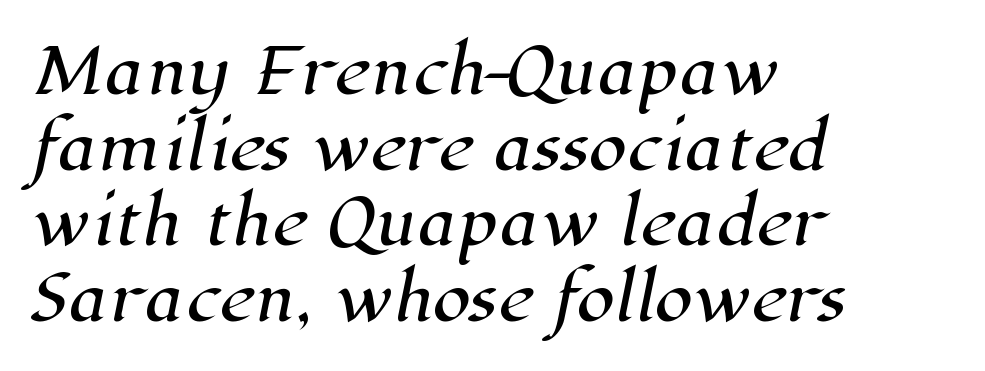
Beneath every word, the page is bare. Proportional: the letters do not fall into vertical columns. Typographically, this falls in the serif category. Students, note that the glyphs here touch the page at normal intervals. The lines are quadded left.
